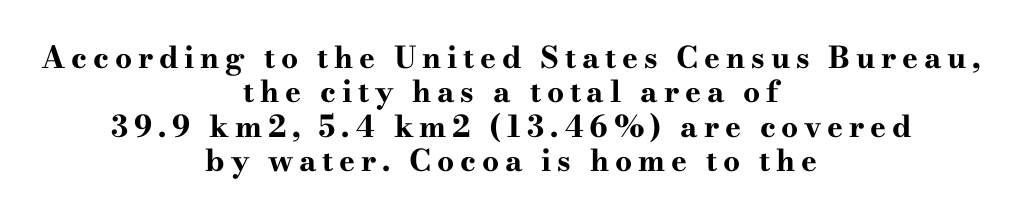
Q: Is the text bold? A: Yes.
Q: Is the text italic (slanted)? A: No, it is upright.
Q: Is the typeface a serif or a sans-serif typeface? A: Serif.
Q: Is the text underlined? A: No.
Q: How is the paragraph aligned? A: Centered.
Q: Is the spacing between lines tight, normal or loose? A: Tight.
Q: Width (condensed, normal, or wide)? A: Wide.
Q: Stroke contrast? A: High.
Q: x-height? A: Small.
Q: Monospaced? A: No.
